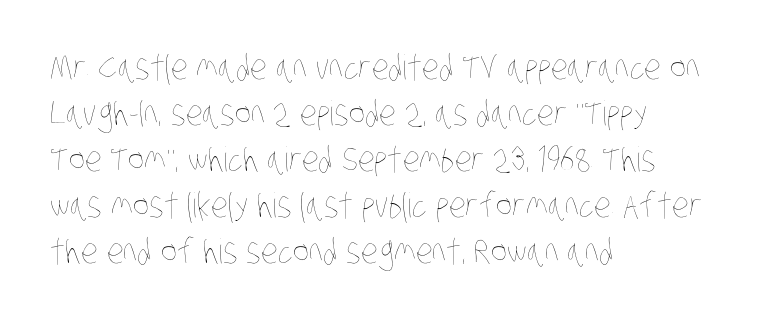
Q: Is the text bold? A: No.
Q: Is the text underlined? A: No.
Q: How is the paragraph aligned? A: Left-aligned.
Q: Is the spacing between letters normal or unusually wide? A: Normal.
Q: Is the spacing between lines tight, normal or loose? A: Normal.
Q: Width (condensed, normal, or wide)? A: Condensed.
Q: Stroke contrast? A: Low.
Q: x-height? A: Large.
Q: Monospaced? A: No.
